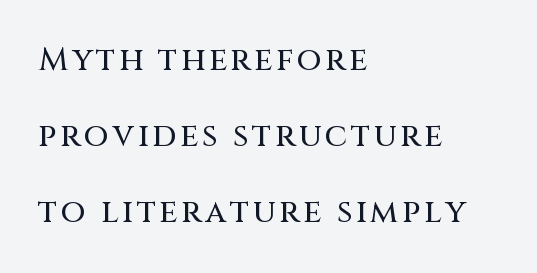
{"serif": "no", "italic": "no", "width": "normal", "stroke_contrast": "medium", "x_height": "large", "monospaced": "no", "underline": "no", "align": "left", "line_spacing": "loose", "line_spacing_ratio": 2.38, "glyph_px": 32}
